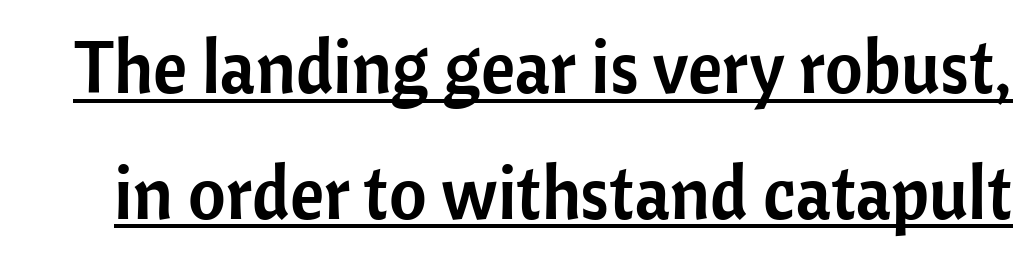
The image shows 73 px sans-serif type, upright; set line spacing 1.72x, normal letter spacing, underlined; low stroke contrast and a medium x-height.
